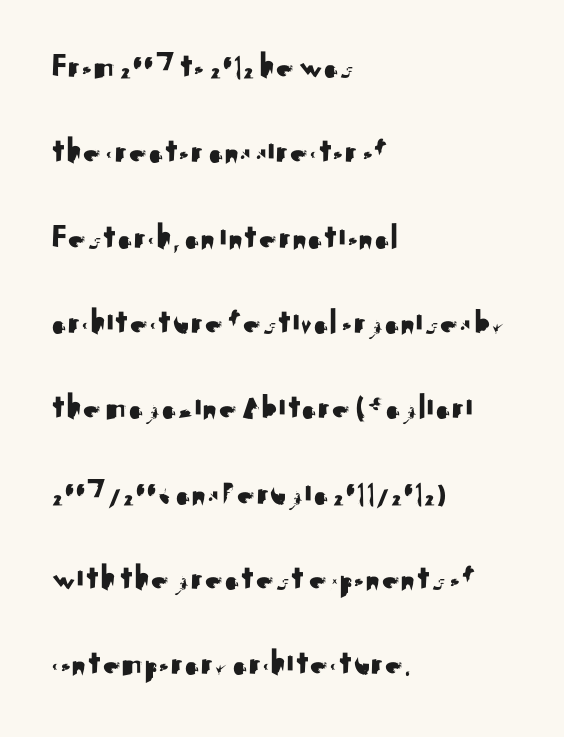
You can tell it's not italic because the verticals are truly vertical. Successive baselines arrive slowly, with a big drop between each. The typesetter chose a ragged-right arrangement here. Students, note that the glyphs here touch the page at normal intervals. A typesetter would call this proportional, since set widths differ per character. Clear beneath every line of the passage.
